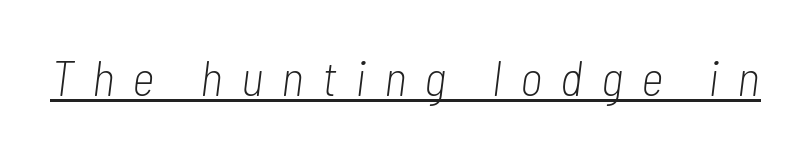
{"italic": "yes", "lean": "right", "slant_degrees": 7, "bold": "no", "weight": "light", "width": "condensed", "stroke_contrast": "low", "x_height": "medium", "monospaced": "no", "underline": "yes", "letter_spacing": "wide", "letter_spacing_em": 0.37, "glyph_px": 49}
